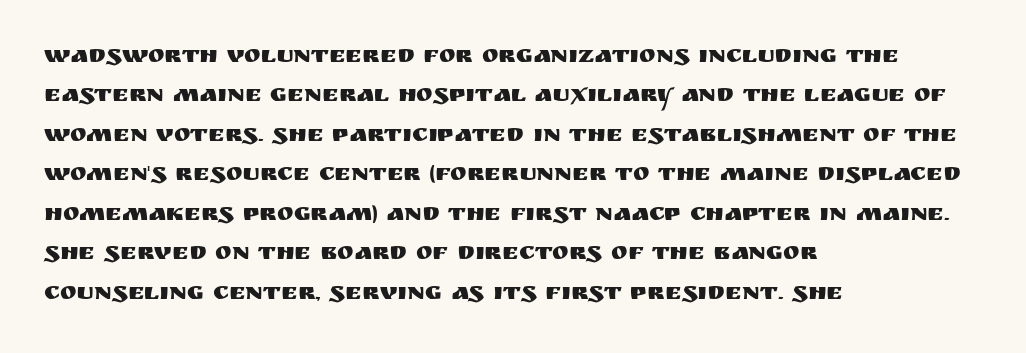
The setting favours the left margin, as ordinary paragraphs usually do. Is there any slant? The stems are plumb. A bare baseline throughout the passage. The letterforms sit shoulder to shoulder at normal distance. These lines sit exactly where default settings would place them.
